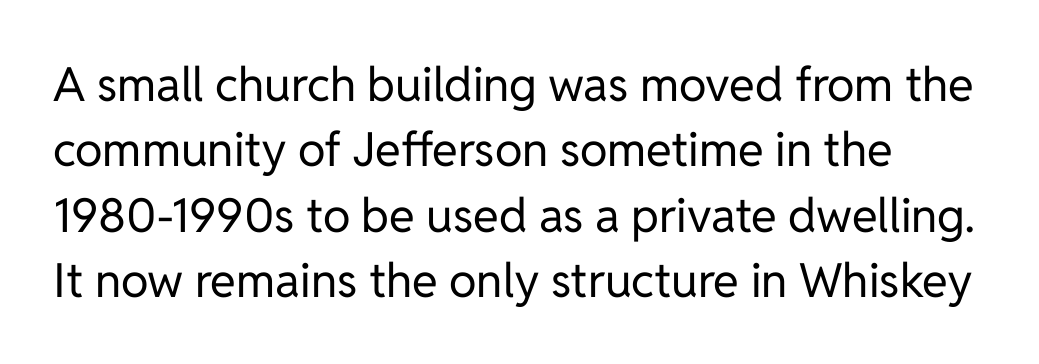
Q: Is the text bold? A: No.
Q: Is the text italic (slanted)? A: No, it is upright.
Q: Is the typeface a serif or a sans-serif typeface? A: Sans-serif.
Q: Is the text underlined? A: No.
Q: How is the paragraph aligned? A: Left-aligned.
Q: Is the spacing between letters normal or unusually wide? A: Normal.
Q: Is the spacing between lines tight, normal or loose? A: Normal.
Q: Width (condensed, normal, or wide)? A: Normal.
Q: Stroke contrast? A: Low.
Q: x-height? A: Medium.
Q: Monospaced? A: No.
